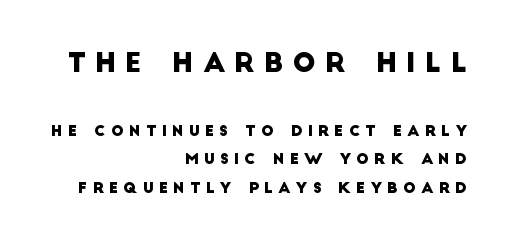
The image shows 27 px text type; set right-aligned, loose line spacing (1.9x), unusually wide letter spacing (+0.34 em), not underlined; the first (top) block is 1.8x larger.
